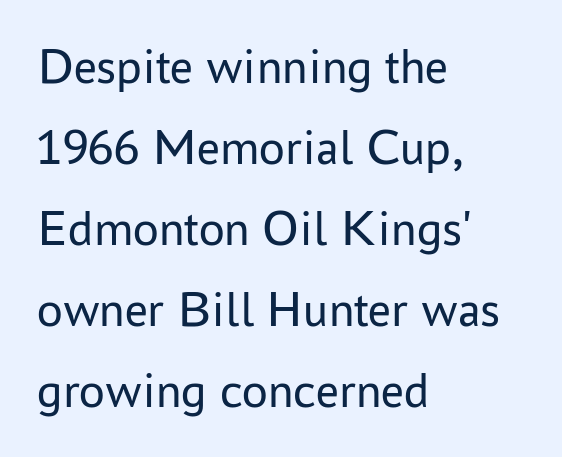
{"serif": "no", "italic": "no", "bold": "no", "weight": "regular", "width": "normal", "stroke_contrast": "low", "x_height": "medium", "monospaced": "no", "underline": "no", "align": "left", "line_spacing": "normal", "line_spacing_ratio": 1.59, "letter_spacing": "normal", "letter_spacing_em": 0.0, "glyph_px": 51}
